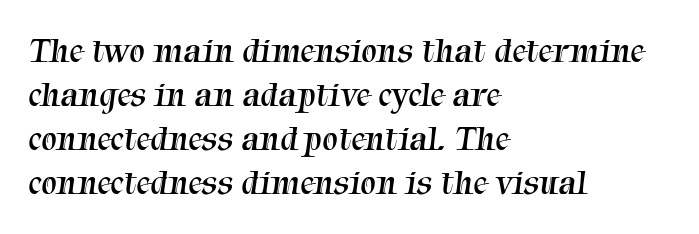
Q: Is the text bold? A: No.
Q: Is the typeface a serif or a sans-serif typeface? A: Serif.
Q: Is the text underlined? A: No.
Q: How is the paragraph aligned? A: Left-aligned.
Q: Is the spacing between letters normal or unusually wide? A: Normal.
Q: Is the spacing between lines tight, normal or loose? A: Normal.
Q: Width (condensed, normal, or wide)? A: Normal.
Q: Stroke contrast? A: Medium.
Q: x-height? A: Medium.
Q: Monospaced? A: No.
